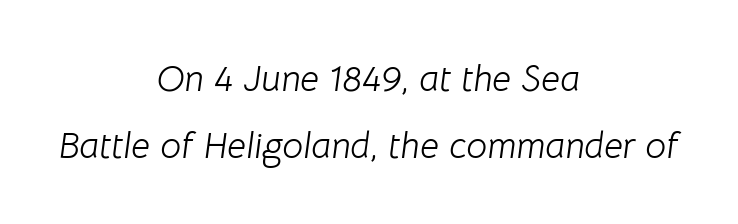
The image shows 37 px light type, italic (leaning right); set centered, line spacing 1.81x, normal letter spacing, not underlined; low stroke contrast and a medium x-height.
